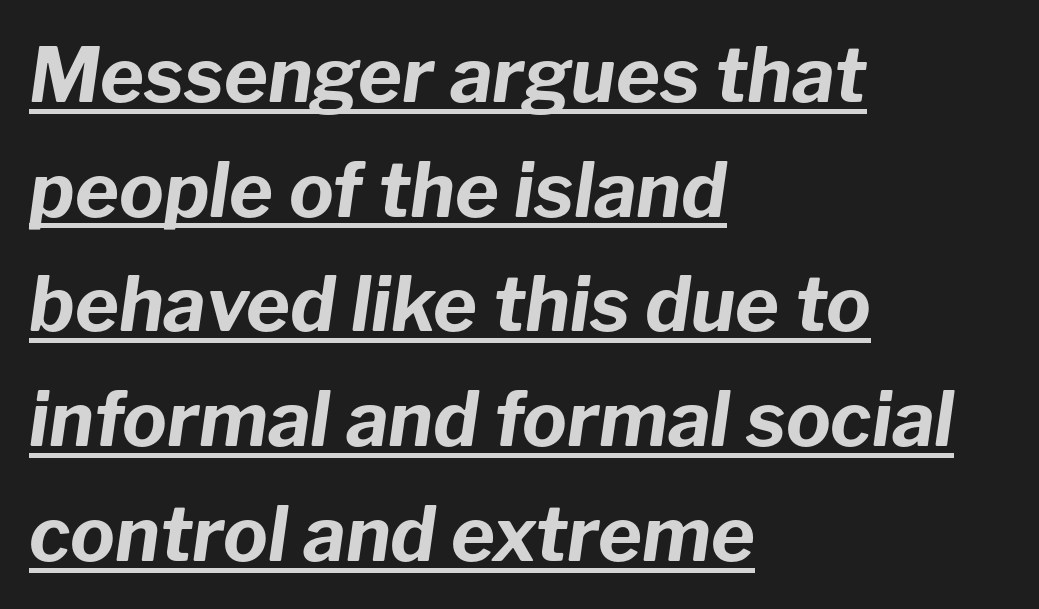
Emphasis by weight is at full strength: bold. Line beginnings align vertically; line endings do not. Notice how a bar underscores the lettering throughout. It's the slanting kind of type.
